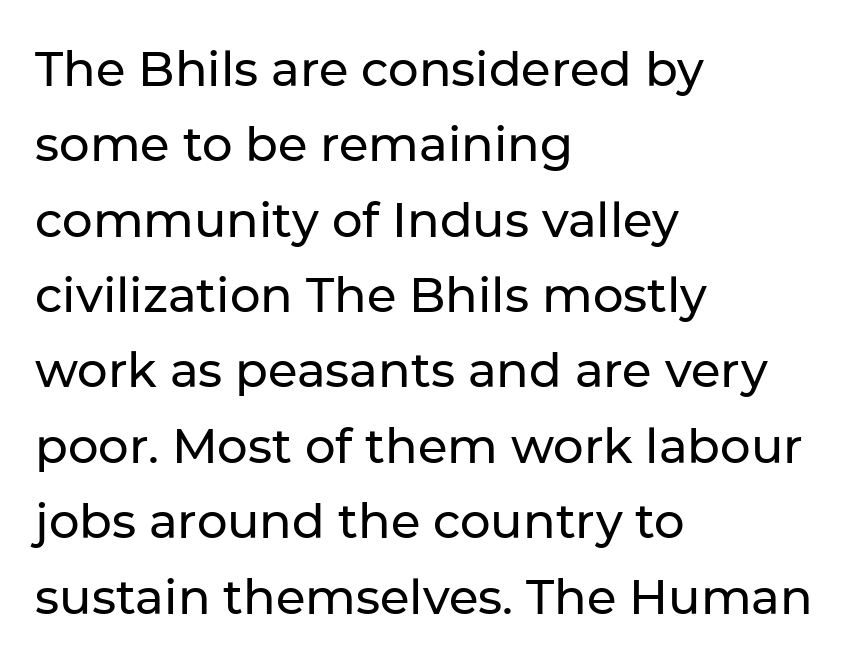
{"serif": "no", "italic": "no", "width": "normal", "stroke_contrast": "low", "x_height": "medium", "monospaced": "no", "underline": "no", "align": "left", "line_spacing": "normal", "line_spacing_ratio": 1.57, "letter_spacing": "normal", "letter_spacing_em": 0.0, "glyph_px": 48}
